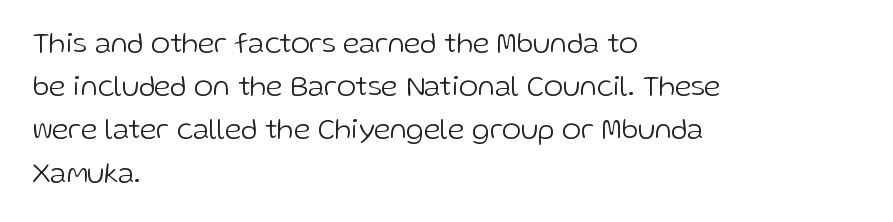
{"serif": "no", "italic": "no", "bold": "no", "weight": "light", "width": "normal", "stroke_contrast": "low", "x_height": "medium", "monospaced": "no", "underline": "no", "align": "left", "line_spacing": "normal", "line_spacing_ratio": 1.49, "letter_spacing": "normal", "letter_spacing_em": 0.0, "glyph_px": 29}
